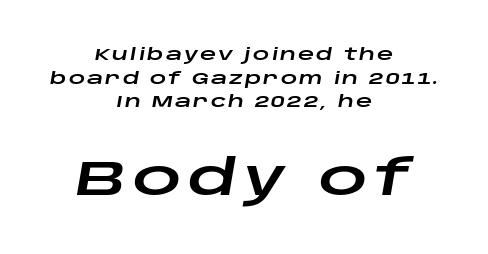
{"italic": "yes", "lean": "right", "slant_degrees": 10, "width": "wide", "stroke_contrast": "low", "x_height": "large", "monospaced": "no", "underline": "no", "align": "center", "line_spacing": "normal", "line_spacing_ratio": 1.47, "larger_block": "second", "size_ratio": 3.0, "glyph_px": 48}
